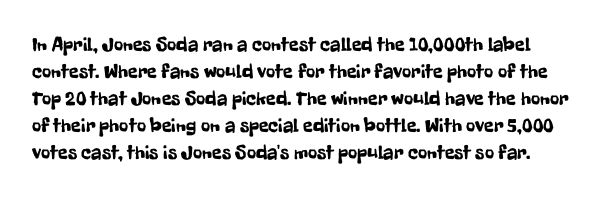
Normally led — the rows are evenly, conventionally spaced. Vertical strokes here are truly vertical. Underlining? Definitely not there. The face used here is rendered with its standard letterfit.
